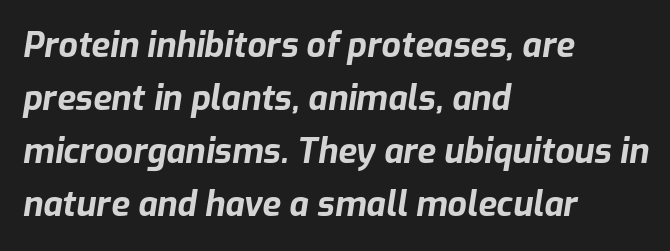
Emphasis by weight is at full strength: bold. Caption: multi-line text, flush left, ragged right. Looking at the ascenders, they clearly lean. The letters advance in unequal steps, a hallmark of proportional type. The gap between lines stays unmarked.
